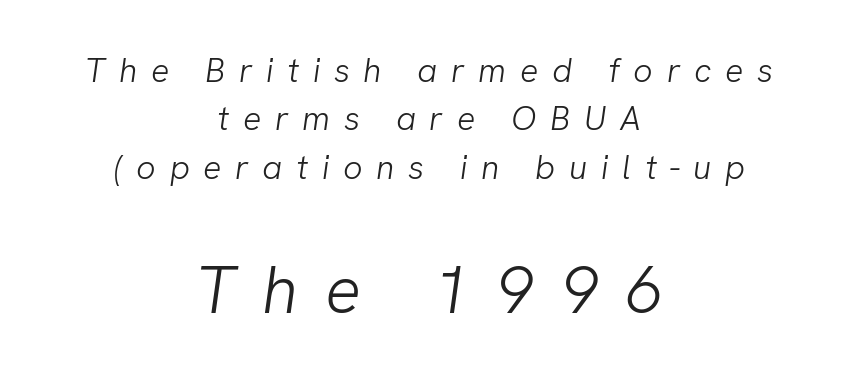
{"serif": "no", "bold": "no", "weight": "light", "width": "normal", "stroke_contrast": "low", "x_height": "medium", "monospaced": "no", "underline": "no", "align": "center", "line_spacing": "normal", "line_spacing_ratio": 1.42, "letter_spacing": "wide", "letter_spacing_em": 0.4, "larger_block": "second", "size_ratio": 1.97, "glyph_px": 67}
